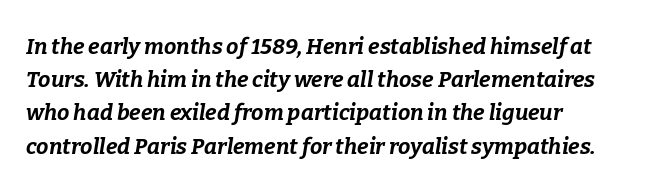
The image shows 22 px bold type, italic (leaning right); set left-aligned, normal line spacing (1.51x), normal letter spacing, not underlined.
